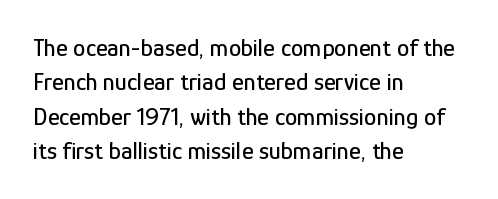
Style check: upright. All the whitespace from short lines collects on the right. Rule under the text: the space is simply empty. Leading matches the norm, producing a regular column.
